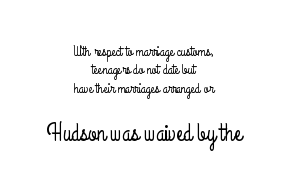
The image shows 24 px text type; set centered, normal line spacing (1.32x), normal letter spacing, not underlined; the second (bottom) block is 1.71x larger.
